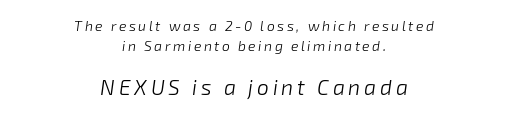
The image shows 21 px text type, italic (leaning right); set centered, normal line spacing (1.42x), not underlined; the second (bottom) block is 1.5x larger.
